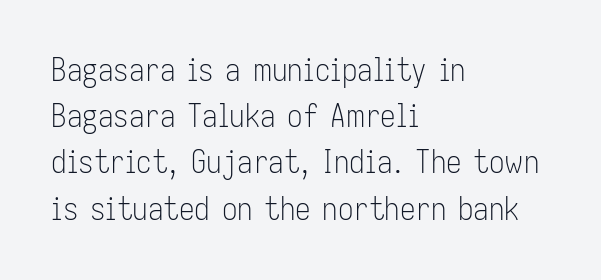
Ordinary non-slanted type is in use. The letters sit at their default tracking, neither squeezed nor spread. How would I describe the line gaps? Plain and ordinary. Examine the stroke ends and you'll find no serifs. The specimen omits any rule beneath the text block's lines. Here the designer chose a conventional face with non-uniform glyph widths.
